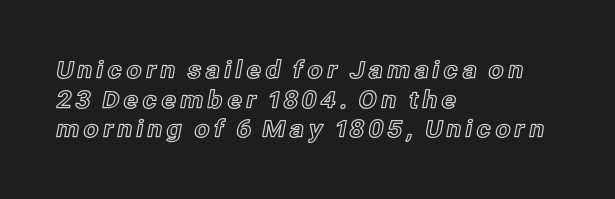
The image shows 24 px text type; set left-aligned, line spacing 1.23x, not underlined.
